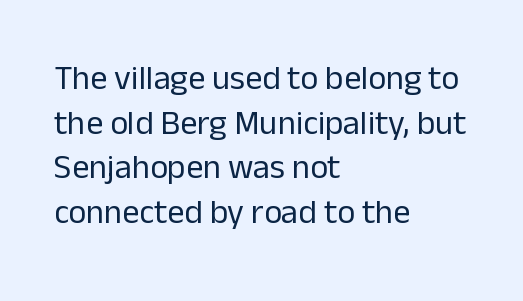
{"serif": "no", "italic": "no", "bold": "no", "weight": "regular", "width": "normal", "stroke_contrast": "low", "x_height": "medium", "monospaced": "no", "underline": "no", "align": "left", "line_spacing": "normal", "line_spacing_ratio": 1.31, "letter_spacing": "normal", "letter_spacing_em": 0.0, "glyph_px": 34}
